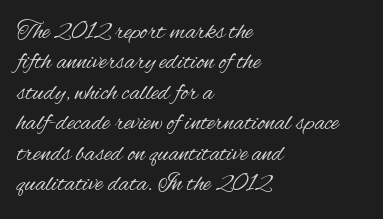
The image shows 25 px text type; set left-aligned, line spacing 1.22x, normal letter spacing, not underlined.
